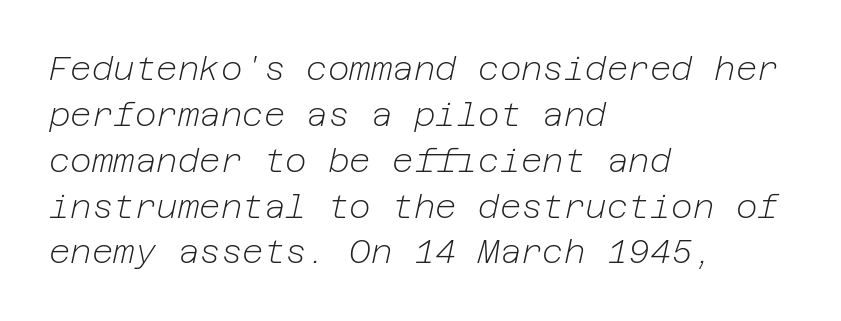
Q: Is the text bold? A: No.
Q: Is the text italic (slanted)? A: Yes, it leans right by about 12 degrees.
Q: Is the text underlined? A: No.
Q: How is the paragraph aligned? A: Left-aligned.
Q: Is the spacing between letters normal or unusually wide? A: Normal.
Q: Is the spacing between lines tight, normal or loose? A: Normal.
Q: Width (condensed, normal, or wide)? A: Normal.
Q: Stroke contrast? A: Low.
Q: x-height? A: Medium.
